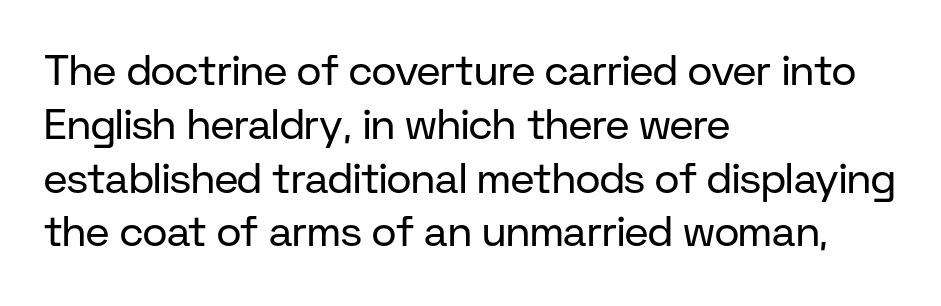
{"serif": "no", "italic": "no", "bold": "no", "weight": "regular", "width": "normal", "stroke_contrast": "low", "x_height": "medium", "monospaced": "no", "underline": "no", "align": "left", "line_spacing": "normal", "line_spacing_ratio": 1.28, "letter_spacing": "normal", "letter_spacing_em": 0.0, "glyph_px": 42}
